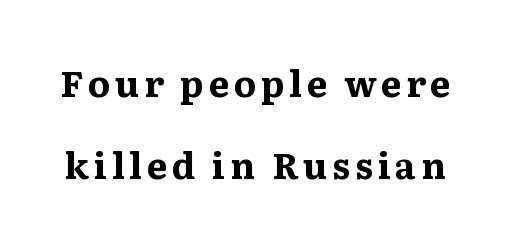
{"serif": "yes", "italic": "no", "bold": "yes", "weight": "bold", "width": "wide", "stroke_contrast": "medium", "x_height": "medium", "monospaced": "no", "underline": "no", "line_spacing": "loose", "line_spacing_ratio": 2.28, "glyph_px": 36}
